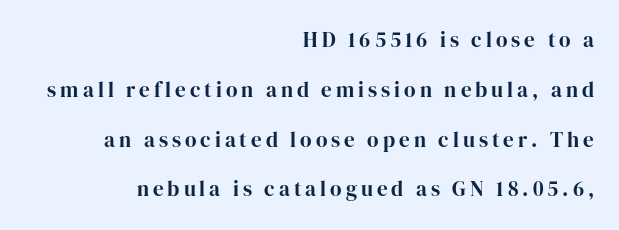
Alignment: flush right. Vertically, the passage feels expansive, rows floating well apart. Beneath every word, the page is bare. These lines were composed using upright roman letters.
